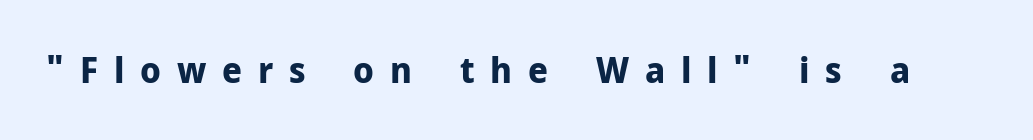
{"serif": "no", "italic": "no", "bold": "yes", "weight": "bold", "width": "normal", "stroke_contrast": "low", "x_height": "medium", "monospaced": "no", "underline": "no", "letter_spacing": "wide", "letter_spacing_em": 0.44, "glyph_px": 36}
